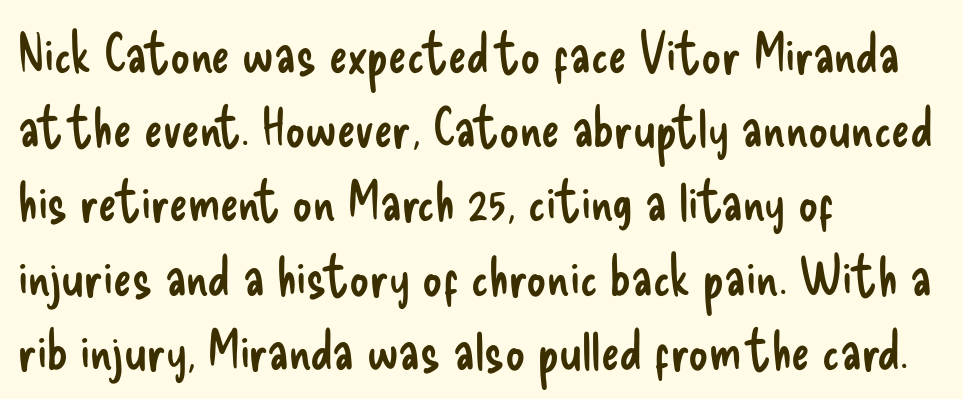
This sample has the flowing, uneven cadence of proportional lettering. The characters are drawn with everyday or finer stroke widths. The passage shown has conventional tracking throughout. Unlike italic type, these characters show no tilt at all.
